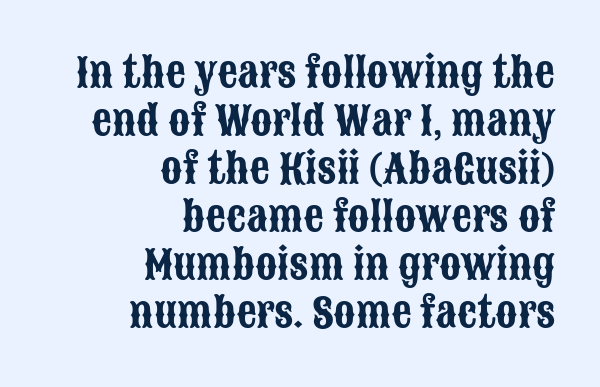
Are there feet on the stems? There aren't — it's a sans. You could not count columns in this text — the font is proportionally spaced. Compared with a flush-left layout, this one pins lines to the opposite, right side. The rendering keeps characters at their native spacing. Posture: upright roman. Letters rest on an invisible, unmarked baseline.
